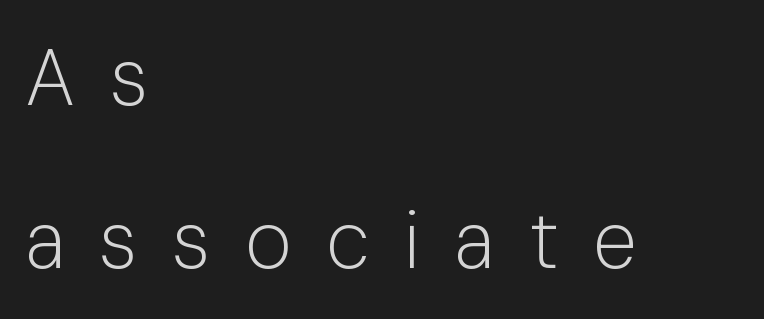
Only glyphs here, with clear space below each row. Nothing heavy about these letters — not bold at all. Alignment: flush left. Someone cranked the tracking dial way up on this one. Honestly, the rows look like they've been pulled way apart. The designer went with a sans here, leaving each stem footless.
